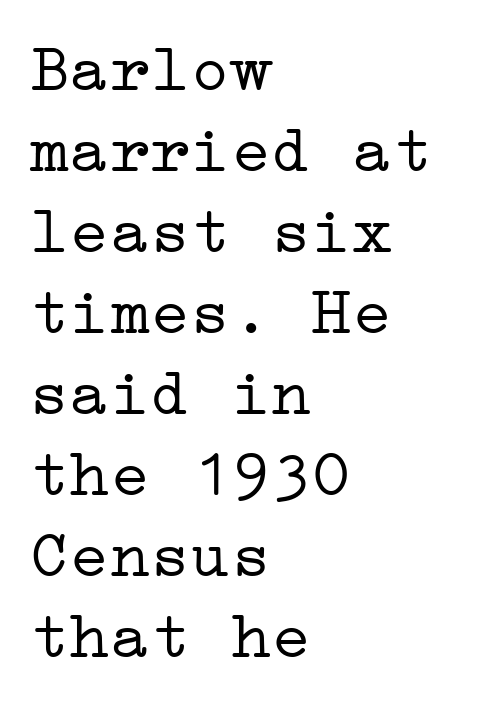
The image shows 67 px light, wide serif type, upright; set left-aligned, line spacing 1.21x, normal letter spacing, not underlined; low stroke contrast and a medium x-height.
